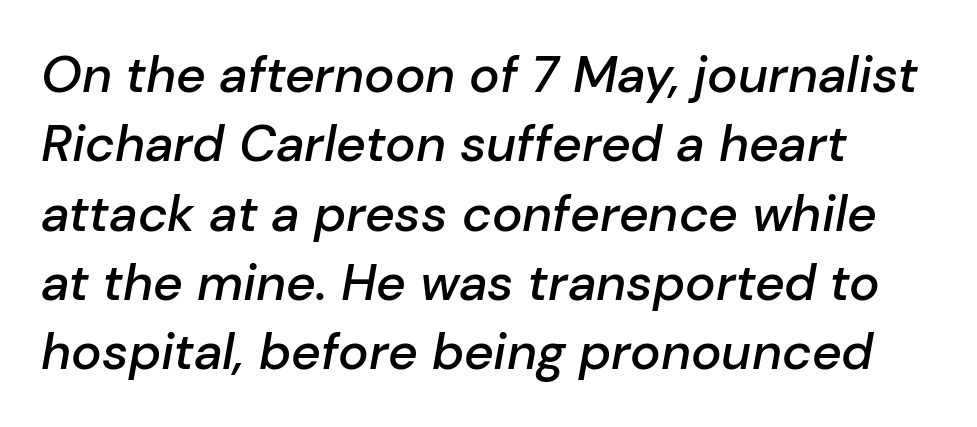
The image shows 51 px semibold type, italic (leaning right); set left-aligned, normal line spacing (1.36x), normal letter spacing, not underlined; low stroke contrast and a medium x-height.
